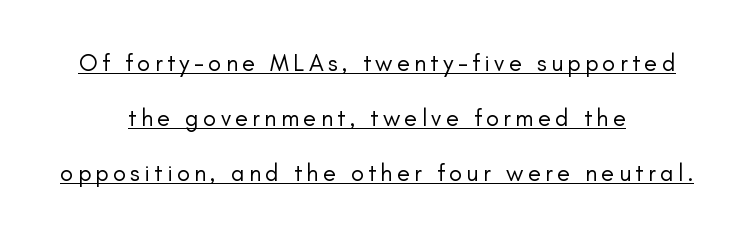
The image shows 24 px text type, upright; set centered, loose line spacing (2.3x), underlined.
